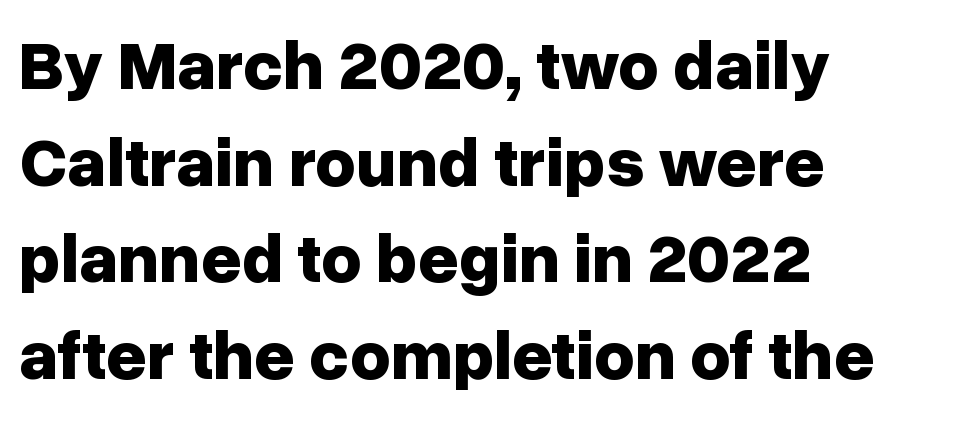
Q: Is the text bold? A: Yes.
Q: Is the text italic (slanted)? A: No, it is upright.
Q: Is the typeface a serif or a sans-serif typeface? A: Sans-serif.
Q: Is the text underlined? A: No.
Q: How is the paragraph aligned? A: Left-aligned.
Q: Is the spacing between letters normal or unusually wide? A: Normal.
Q: Is the spacing between lines tight, normal or loose? A: Normal.
Q: Width (condensed, normal, or wide)? A: Normal.
Q: Stroke contrast? A: Low.
Q: x-height? A: Medium.
Q: Monospaced? A: No.
